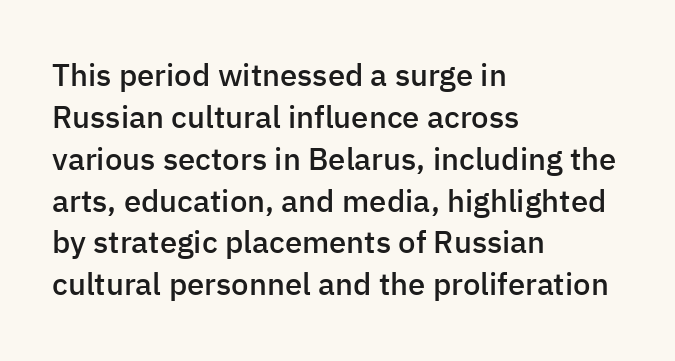
Q: Is the text bold? A: Semi-bold.
Q: Is the text italic (slanted)? A: No, it is upright.
Q: Is the typeface a serif or a sans-serif typeface? A: Sans-serif.
Q: Is the text underlined? A: No.
Q: How is the paragraph aligned? A: Left-aligned.
Q: Is the spacing between letters normal or unusually wide? A: Normal.
Q: Is the spacing between lines tight, normal or loose? A: Normal.
Q: Width (condensed, normal, or wide)? A: Normal.
Q: Stroke contrast? A: Low.
Q: x-height? A: Medium.
Q: Monospaced? A: No.
